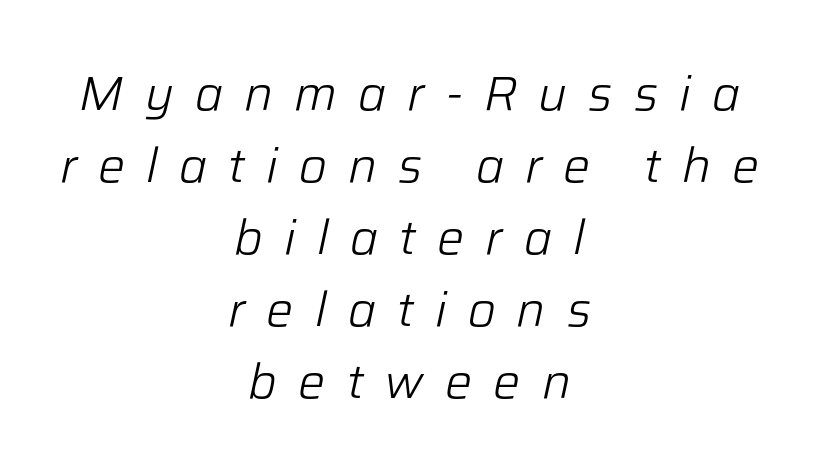
Q: Is the text bold? A: No.
Q: Is the text italic (slanted)? A: Yes, it leans right by about 12 degrees.
Q: Is the text underlined? A: No.
Q: How is the paragraph aligned? A: Centered.
Q: Is the spacing between letters normal or unusually wide? A: Unusually wide.
Q: Is the spacing between lines tight, normal or loose? A: Normal.
Q: Width (condensed, normal, or wide)? A: Normal.
Q: Stroke contrast? A: Low.
Q: x-height? A: Medium.
Q: Monospaced? A: No.
